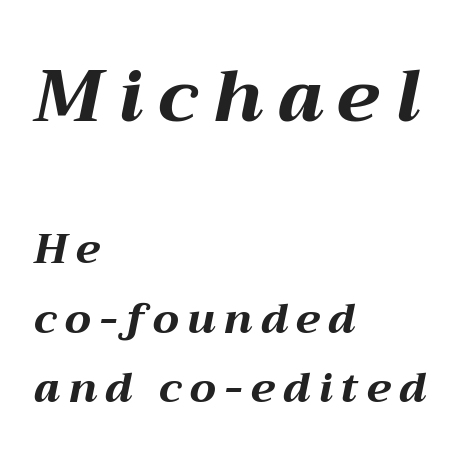
The image shows 72 px bold, wide type, italic (leaning right); set left-aligned, normal line spacing (1.69x), unusually wide letter spacing (+0.21 em), not underlined; the first (top) block is 1.76x larger; medium stroke contrast and a medium x-height.
